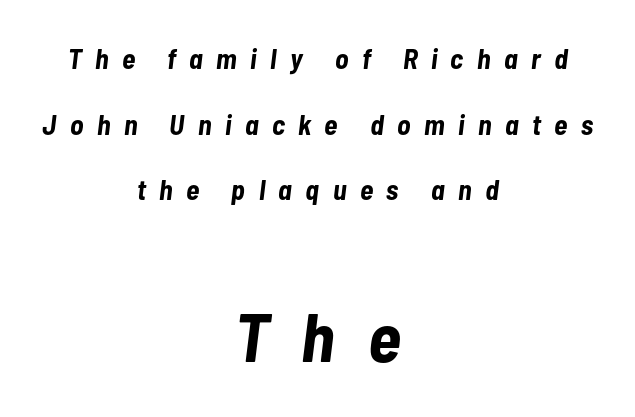
Compared with an ordinary text face, these strokes are far heavier — a full bold. Emphasis-style slanted type is in use. The whitespace from short lines is split evenly between both sides. Between one letter and the next there's a generous, obvious gap. One glance says open: line gaps are wider than usual. The letters advance in unequal steps, a hallmark of proportional type.
